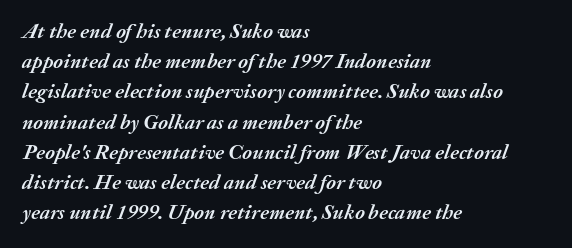
{"italic": "yes", "lean": "right", "slant_degrees": 20, "bold": "yes", "underline": "no", "align": "left", "line_spacing": "normal", "line_spacing_ratio": 1.44, "letter_spacing": "normal", "letter_spacing_em": 0.0, "glyph_px": 21}
